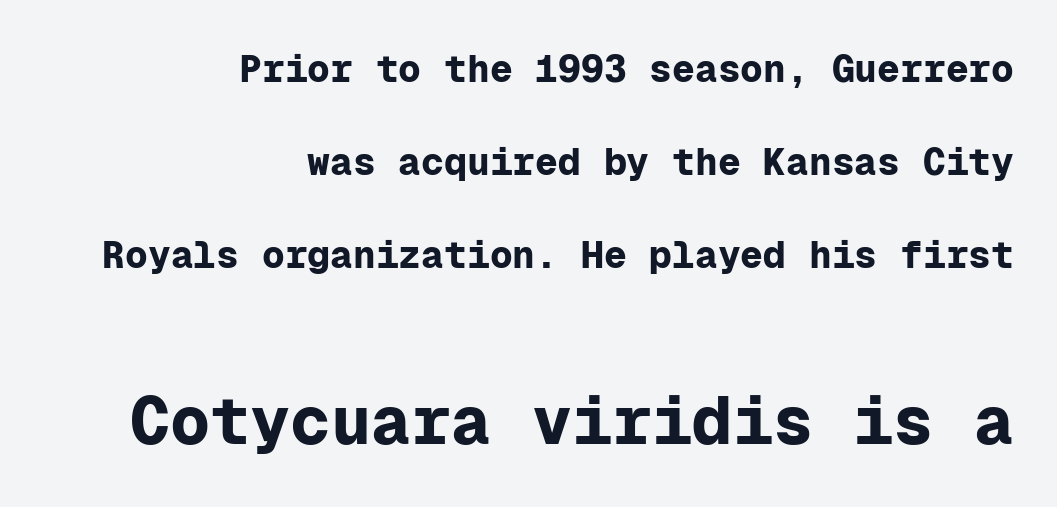
Q: Is the text bold? A: Yes.
Q: Is the text italic (slanted)? A: No, it is upright.
Q: Is the typeface a serif or a sans-serif typeface? A: Sans-serif.
Q: Is the text underlined? A: No.
Q: How is the paragraph aligned? A: Right-aligned.
Q: Is the spacing between letters normal or unusually wide? A: Normal.
Q: Is the spacing between lines tight, normal or loose? A: Loose.
Q: Which block of text is set in a larger size, the first (top) or the second (bottom)? A: The second (bottom) one.
Q: Width (condensed, normal, or wide)? A: Normal.
Q: Stroke contrast? A: Low.
Q: x-height? A: Medium.
Q: Monospaced? A: Yes.
